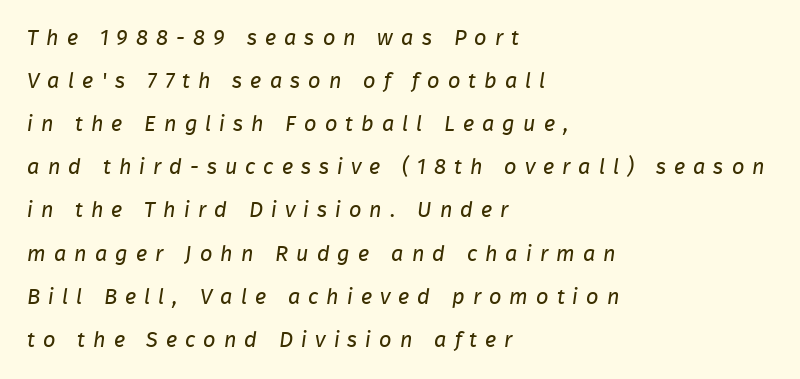
Q: Is the text bold? A: No.
Q: Is the text underlined? A: No.
Q: How is the paragraph aligned? A: Left-aligned.
Q: Is the spacing between letters normal or unusually wide? A: Unusually wide.
Q: Is the spacing between lines tight, normal or loose? A: Loose.
